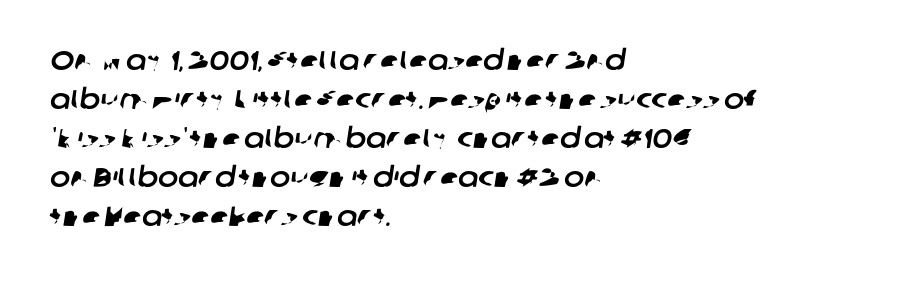
Short note: letters normally spaced. Baseline-to-baseline distance is the conventional proportion of letter height. Short and long lines alike share a common starting point at left. A clean baseline with only descenders dipping below it.
